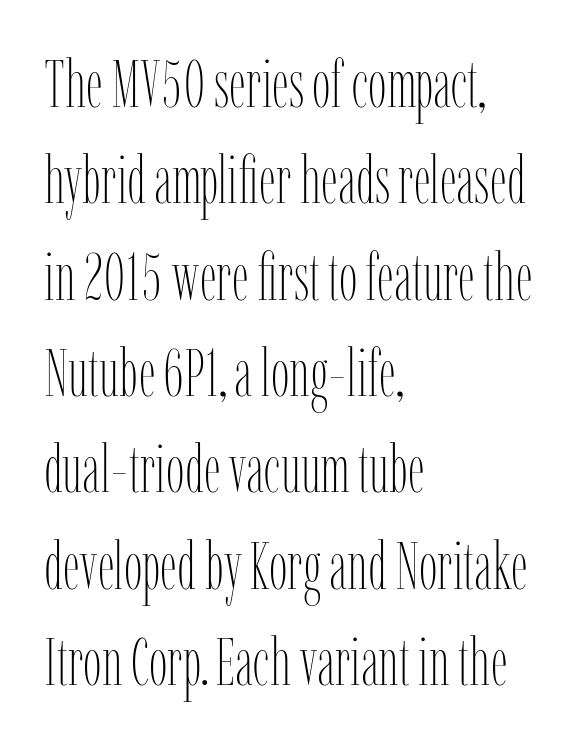
Proportional: the letters do not fall into vertical columns. Typeset ragged right — the left edge is the straight one. The strip under each line holds only bare page. Tracking value appears to be zero — textbook default spacing.
